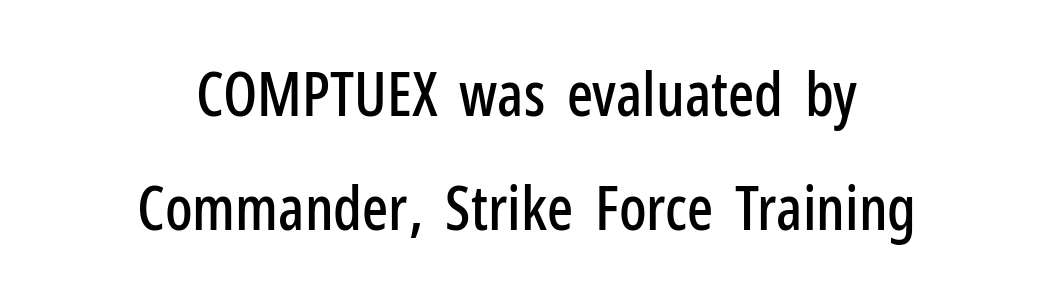
{"serif": "no", "italic": "no", "width": "condensed", "stroke_contrast": "low", "x_height": "medium", "monospaced": "no", "underline": "no", "align": "center", "line_spacing_ratio": 1.87, "letter_spacing": "normal", "letter_spacing_em": 0.0, "glyph_px": 61}
